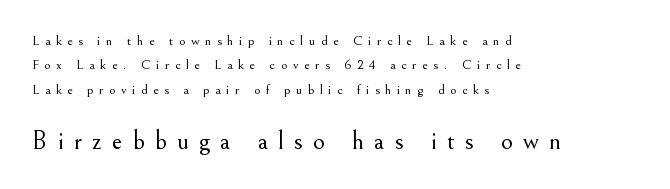
The image shows 26 px text type, upright; set left-aligned, line spacing 1.74x, unusually wide letter spacing (+0.39 em), not underlined; the second (bottom) block is 1.86x larger.
